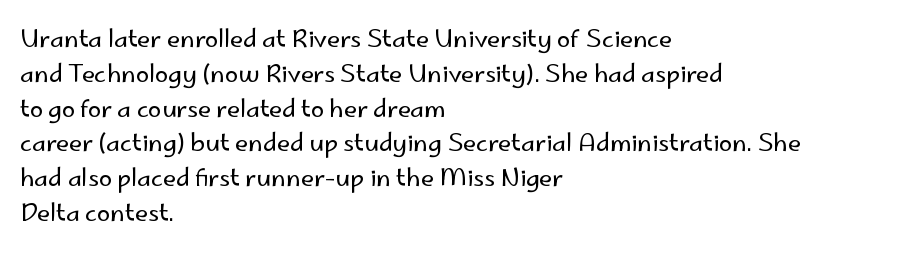
Q: Is the text bold? A: No.
Q: Is the text italic (slanted)? A: No, it is upright.
Q: Is the text underlined? A: No.
Q: How is the paragraph aligned? A: Left-aligned.
Q: Is the spacing between letters normal or unusually wide? A: Normal.
Q: Is the spacing between lines tight, normal or loose? A: Normal.
